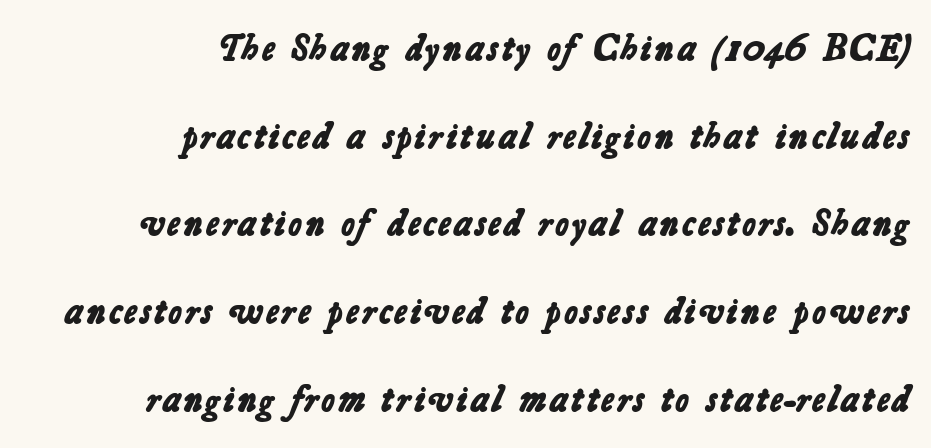
The image shows 37 px bold sans-serif type; set right-aligned, loose line spacing (2.37x), normal letter spacing, not underlined; low stroke contrast and a medium x-height.
